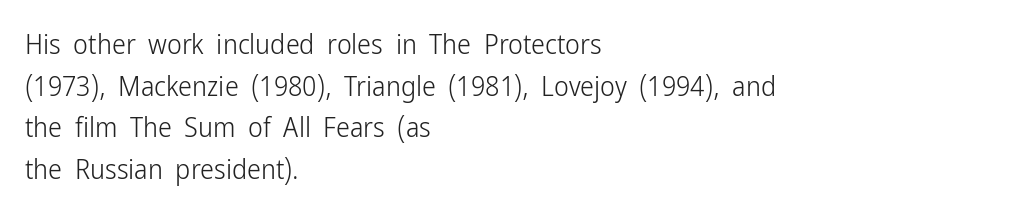
Q: Is the text bold? A: No.
Q: Is the text italic (slanted)? A: No, it is upright.
Q: Is the typeface a serif or a sans-serif typeface? A: Sans-serif.
Q: Is the text underlined? A: No.
Q: How is the paragraph aligned? A: Left-aligned.
Q: Is the spacing between letters normal or unusually wide? A: Normal.
Q: Is the spacing between lines tight, normal or loose? A: Normal.
Q: Width (condensed, normal, or wide)? A: Condensed.
Q: Stroke contrast? A: Low.
Q: x-height? A: Medium.
Q: Monospaced? A: No.
